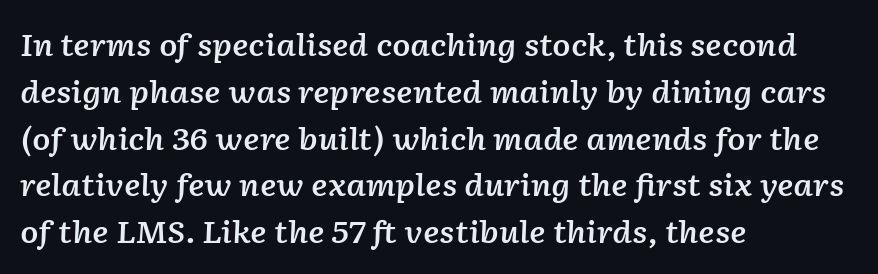
The image shows 30 px semibold type, italic (leaning right); set left-aligned, normal line spacing (1.56x), normal letter spacing, not underlined; low stroke contrast and a medium x-height.
